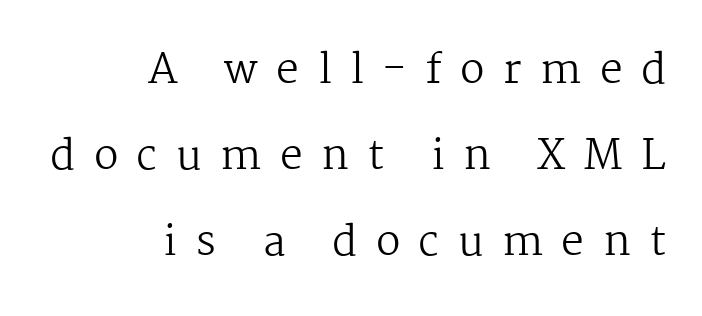
Q: Is the text bold? A: No.
Q: Is the text italic (slanted)? A: No, it is upright.
Q: Is the typeface a serif or a sans-serif typeface? A: Serif.
Q: Is the text underlined? A: No.
Q: How is the paragraph aligned? A: Right-aligned.
Q: Is the spacing between letters normal or unusually wide? A: Unusually wide.
Q: Is the spacing between lines tight, normal or loose? A: Loose.
Q: Width (condensed, normal, or wide)? A: Normal.
Q: Stroke contrast? A: Medium.
Q: x-height? A: Medium.
Q: Monospaced? A: No.
